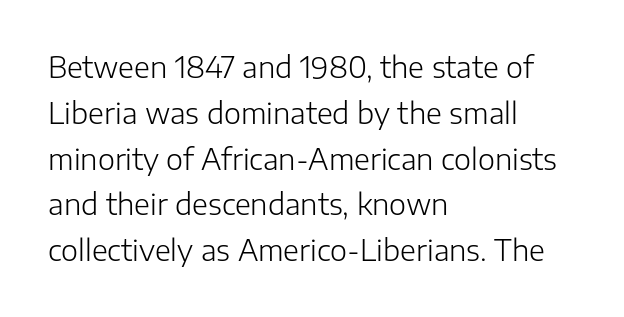
Q: Is the text bold? A: No.
Q: Is the text italic (slanted)? A: No, it is upright.
Q: Is the typeface a serif or a sans-serif typeface? A: Sans-serif.
Q: Is the text underlined? A: No.
Q: How is the paragraph aligned? A: Left-aligned.
Q: Is the spacing between letters normal or unusually wide? A: Normal.
Q: Is the spacing between lines tight, normal or loose? A: Normal.
Q: Width (condensed, normal, or wide)? A: Normal.
Q: Stroke contrast? A: Low.
Q: x-height? A: Medium.
Q: Monospaced? A: No.
